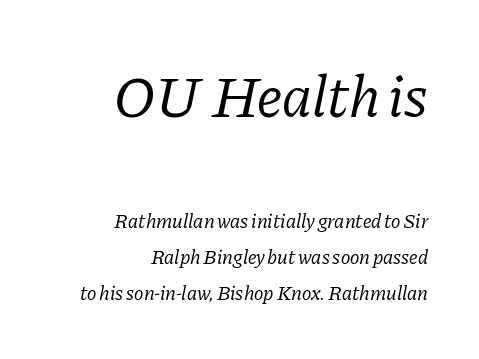
{"serif": "yes", "italic": "yes", "lean": "right", "slant_degrees": 11, "bold": "no", "weight": "regular", "width": "normal", "stroke_contrast": "low", "x_height": "medium", "monospaced": "no", "underline": "no", "align": "right", "line_spacing_ratio": 1.81, "letter_spacing": "normal", "letter_spacing_em": 0.0, "larger_block": "first", "size_ratio": 2.95, "glyph_px": 59}
